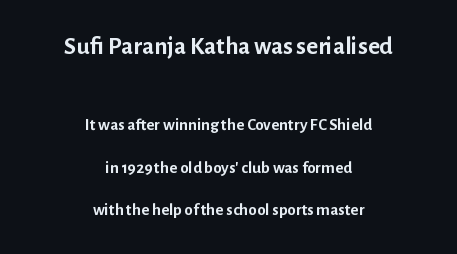
{"italic": "no", "bold": "yes", "underline": "no", "align": "center", "line_spacing": "loose", "line_spacing_ratio": 2.5, "letter_spacing": "normal", "letter_spacing_em": 0.0, "larger_block": "first", "size_ratio": 1.47, "glyph_px": 25}
